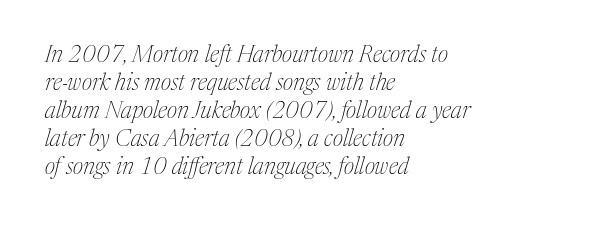
Q: Is the text bold? A: No.
Q: Is the text italic (slanted)? A: Yes, it leans right by about 17 degrees.
Q: Is the text underlined? A: No.
Q: How is the paragraph aligned? A: Left-aligned.
Q: Is the spacing between letters normal or unusually wide? A: Normal.
